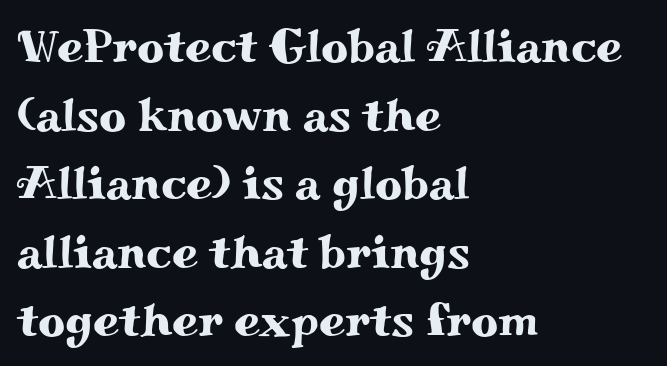
The image shows 47 px wide serif type, upright; set left-aligned, normal line spacing (1.46x), normal letter spacing, not underlined; medium stroke contrast and a small x-height.
